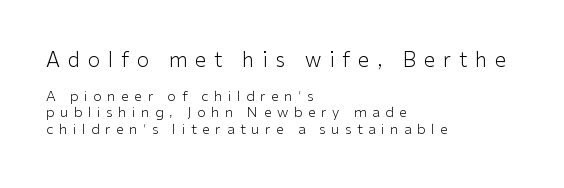
No heavy texture on the line: the type isn't bold. Someone cranked the tracking dial way up on this one. Leftover space on each line is placed entirely after the last word. Which chunk is bigger? The first one — the top block dwarfs the bottom. Descenders are the only things crossing below the line. Ordinary non-slanted type is in use.
